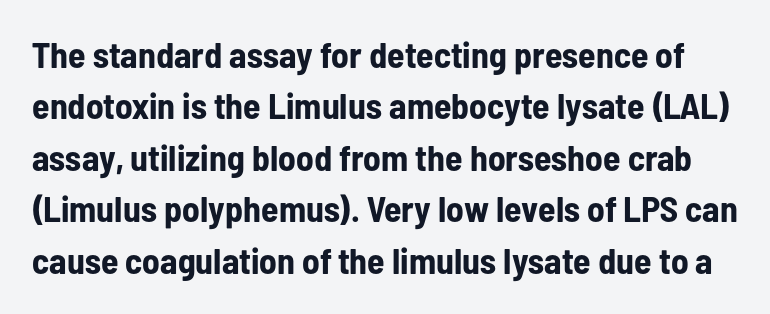
The image shows 36 px bold, condensed sans-serif type, upright; set normal line spacing (1.43x), normal letter spacing, not underlined; low stroke contrast and a medium x-height.
